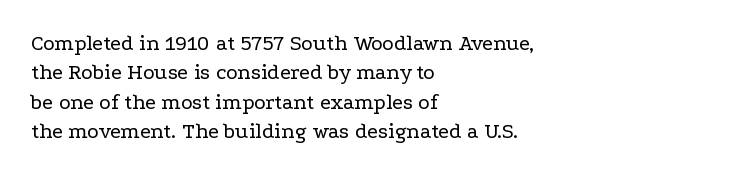
Bare-footed words on every line. Every stem runs plumb, perpendicular to the baseline. The typesetting does not lean heavy: it is not bold. Tracking value appears to be zero — textbook default spacing. The vertical gap from one line to the next is medium.
